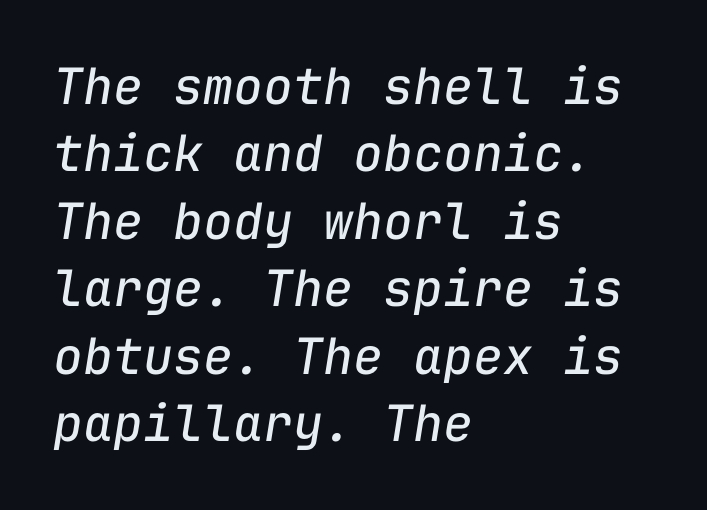
The image shows 50 px regular-weight type, italic (leaning right), monospaced; set left-aligned, normal line spacing (1.35x), normal letter spacing, not underlined; low stroke contrast and a medium x-height.
